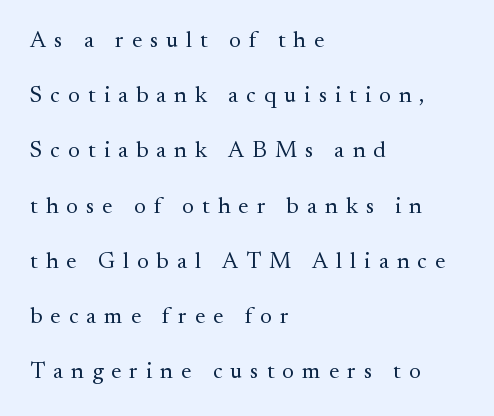
Q: Is the text bold? A: No.
Q: Is the text italic (slanted)? A: No, it is upright.
Q: Is the text underlined? A: No.
Q: How is the paragraph aligned? A: Left-aligned.
Q: Is the spacing between letters normal or unusually wide? A: Unusually wide.
Q: Is the spacing between lines tight, normal or loose? A: Loose.
